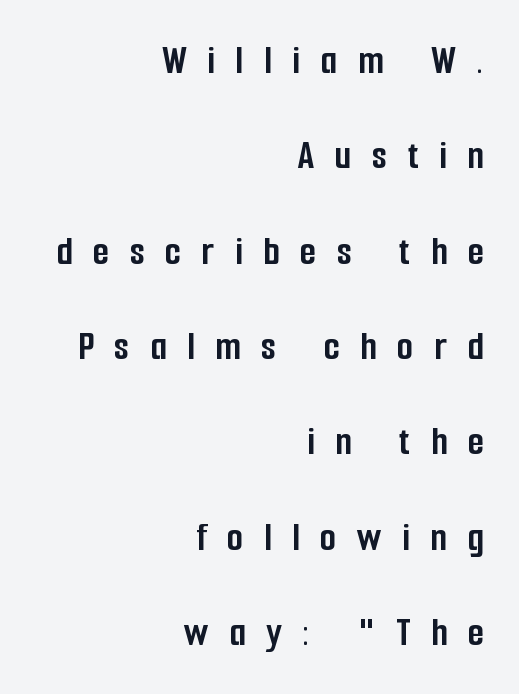
Q: Is the text bold? A: Yes.
Q: Is the text italic (slanted)? A: No, it is upright.
Q: Is the typeface a serif or a sans-serif typeface? A: Sans-serif.
Q: Is the text underlined? A: No.
Q: How is the paragraph aligned? A: Right-aligned.
Q: Is the spacing between letters normal or unusually wide? A: Unusually wide.
Q: Is the spacing between lines tight, normal or loose? A: Loose.
Q: Width (condensed, normal, or wide)? A: Condensed.
Q: Stroke contrast? A: Low.
Q: x-height? A: Medium.
Q: Monospaced? A: No.
